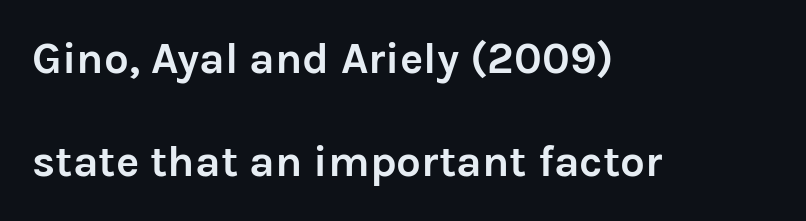
{"serif": "no", "italic": "no", "bold": "yes", "weight": "semibold", "width": "normal", "stroke_contrast": "low", "x_height": "medium", "monospaced": "no", "underline": "no", "align": "left", "line_spacing": "loose", "line_spacing_ratio": 2.35, "letter_spacing": "normal", "letter_spacing_em": 0.0, "glyph_px": 44}
